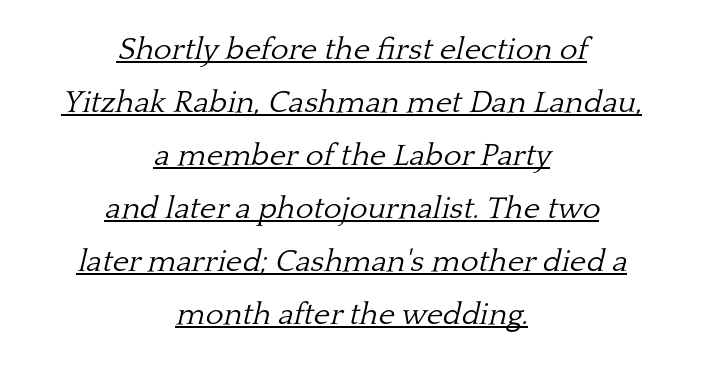
Q: Is the text bold? A: No.
Q: Is the text italic (slanted)? A: Yes, it leans right by about 13 degrees.
Q: Is the typeface a serif or a sans-serif typeface? A: Serif.
Q: Is the text underlined? A: Yes.
Q: How is the paragraph aligned? A: Centered.
Q: Is the spacing between letters normal or unusually wide? A: Normal.
Q: Width (condensed, normal, or wide)? A: Normal.
Q: Stroke contrast? A: Low.
Q: x-height? A: Medium.
Q: Monospaced? A: No.
